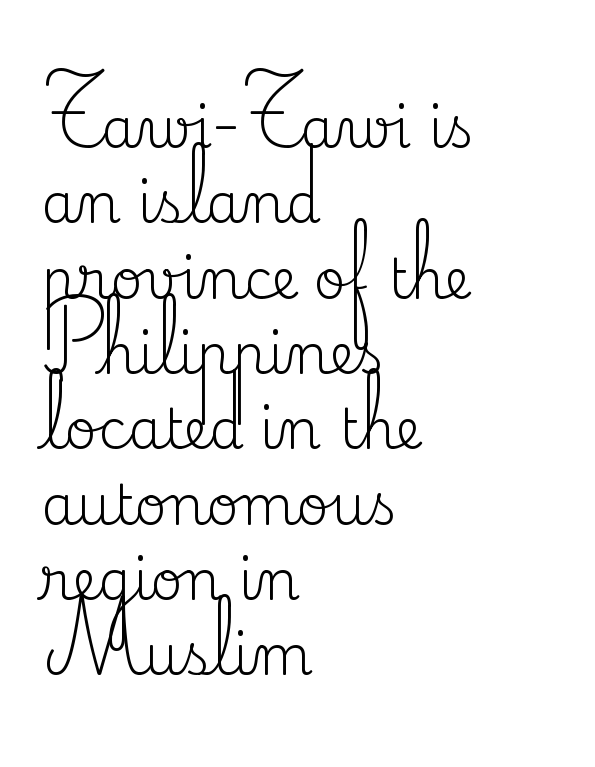
{"serif": "yes", "italic": "no", "bold": "no", "weight": "regular", "width": "normal", "stroke_contrast": "medium", "x_height": "small", "monospaced": "no", "underline": "no", "align": "left", "line_spacing": "normal", "line_spacing_ratio": 1.37, "letter_spacing": "normal", "letter_spacing_em": 0.0, "glyph_px": 55}
